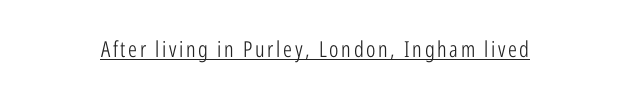
This sample uses an upright cut, with every glyph sitting square on the baseline. The face used here appears with an underline applied. Is the stroke heavy? The answer is a plain regular-or-lighter.
